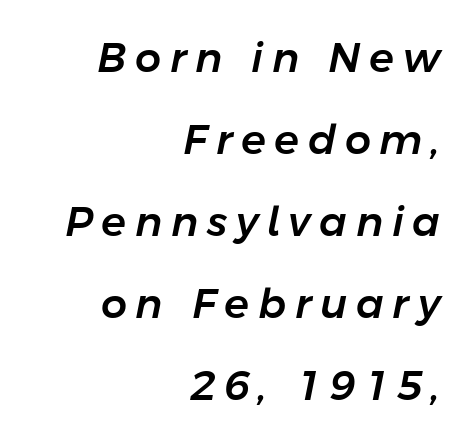
Q: Is the text italic (slanted)? A: Yes, it leans right by about 11 degrees.
Q: Is the text underlined? A: No.
Q: How is the paragraph aligned? A: Right-aligned.
Q: Is the spacing between letters normal or unusually wide? A: Unusually wide.
Q: Is the spacing between lines tight, normal or loose? A: Loose.
Q: Width (condensed, normal, or wide)? A: Normal.
Q: Stroke contrast? A: Low.
Q: x-height? A: Medium.
Q: Monospaced? A: No.
